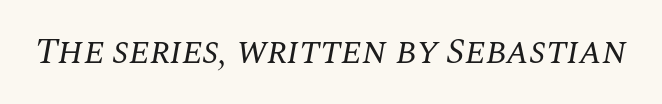
The image shows 37 px regular-weight serif type, italic (leaning right); set normal letter spacing, not underlined; medium stroke contrast and a large x-height.
